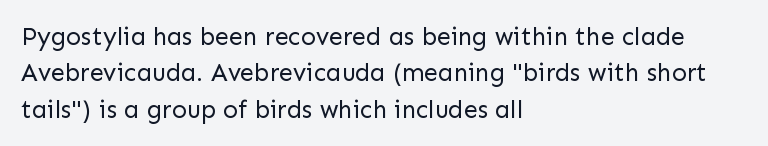
Q: Is the text bold? A: No.
Q: Is the text italic (slanted)? A: No, it is upright.
Q: Is the text underlined? A: No.
Q: How is the paragraph aligned? A: Left-aligned.
Q: Is the spacing between letters normal or unusually wide? A: Normal.
Q: Is the spacing between lines tight, normal or loose? A: Normal.
